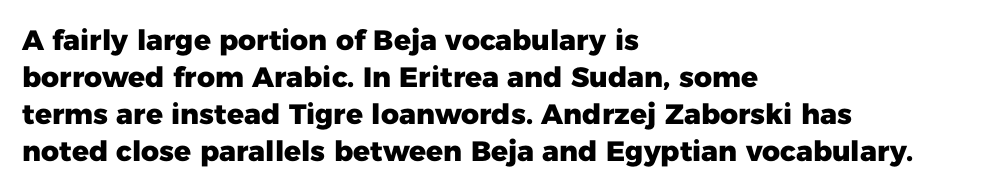
Q: Is the text bold? A: Yes.
Q: Is the text italic (slanted)? A: No, it is upright.
Q: Is the typeface a serif or a sans-serif typeface? A: Sans-serif.
Q: Is the text underlined? A: No.
Q: How is the paragraph aligned? A: Left-aligned.
Q: Is the spacing between letters normal or unusually wide? A: Normal.
Q: Is the spacing between lines tight, normal or loose? A: Normal.
Q: Width (condensed, normal, or wide)? A: Normal.
Q: Stroke contrast? A: Low.
Q: x-height? A: Medium.
Q: Monospaced? A: No.
